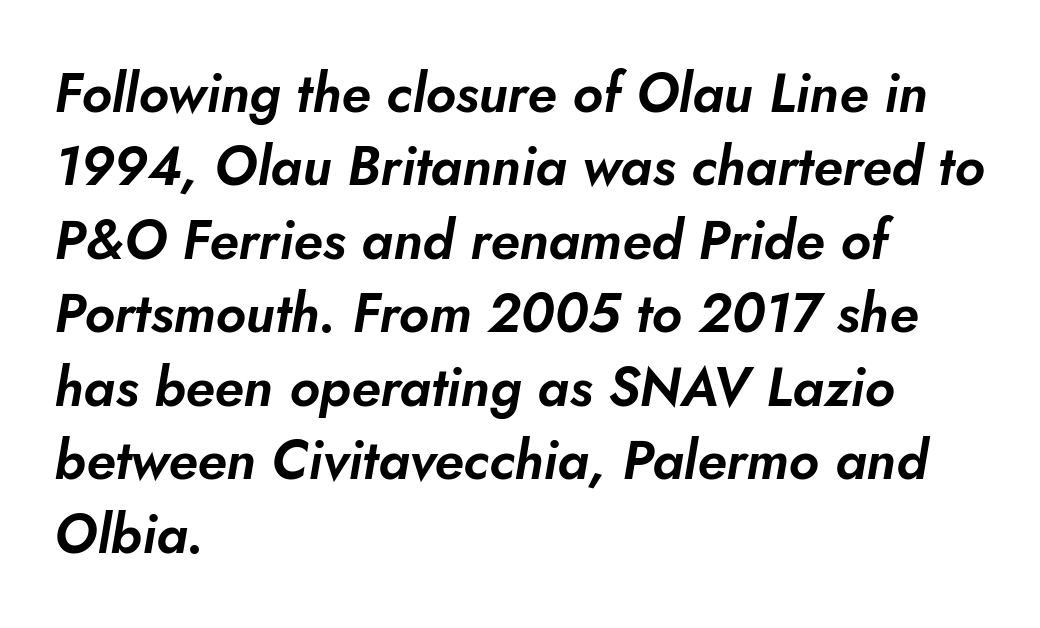
Q: Is the text italic (slanted)? A: Yes, it leans right by about 10 degrees.
Q: Is the text underlined? A: No.
Q: How is the paragraph aligned? A: Left-aligned.
Q: Is the spacing between letters normal or unusually wide? A: Normal.
Q: Is the spacing between lines tight, normal or loose? A: Normal.
Q: Width (condensed, normal, or wide)? A: Normal.
Q: Stroke contrast? A: Low.
Q: x-height? A: Small.
Q: Monospaced? A: No.
